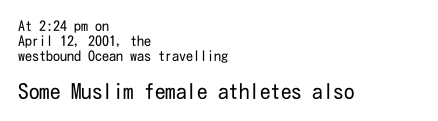
The typography opts for an upright posture over an oblique one. The baseline area is clear. These lines are set flush left with a ragged right edge. Larger block? The one below; the one above is distinctly smaller.
